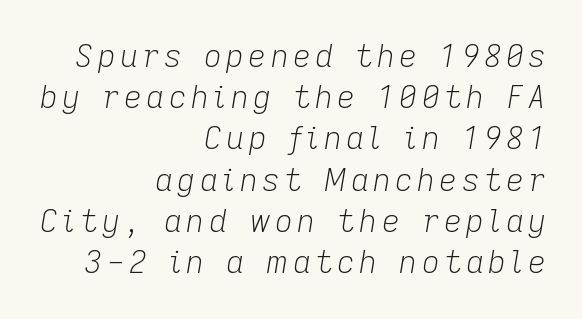
These lines are set flush right with a ragged left edge. The vertical gap from one line to the next is medium. Letters have the restrained weight of plain body copy at most. The area under the type is left untouched. Tall strokes in this sample are angled rather than plumb. The letters advance in unequal steps, a hallmark of proportional type.
